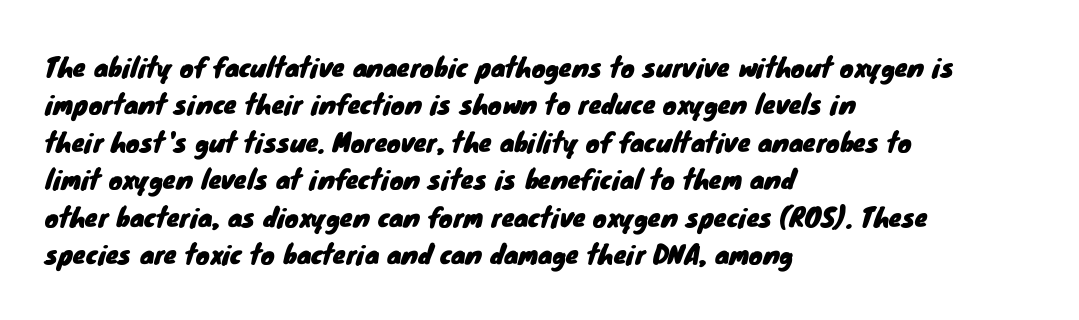
The image shows 26 px text type; set left-aligned, normal line spacing (1.44x), normal letter spacing, not underlined.
